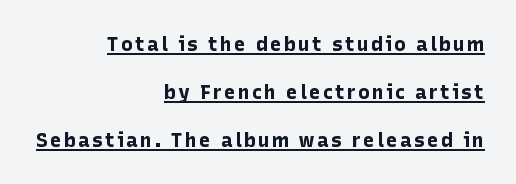
Q: Is the text bold? A: Yes.
Q: Is the text italic (slanted)? A: No, it is upright.
Q: Is the text underlined? A: Yes.
Q: How is the paragraph aligned? A: Right-aligned.
Q: Is the spacing between lines tight, normal or loose? A: Loose.
